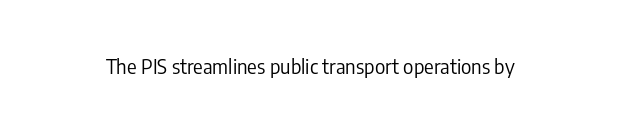
The image shows 20 px text type, upright; set normal letter spacing, not underlined.
